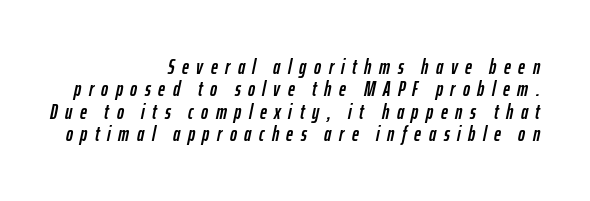
{"italic": "yes", "lean": "right", "slant_degrees": 12, "underline": "no", "align": "right", "line_spacing": "tight", "line_spacing_ratio": 1.06, "letter_spacing": "wide", "letter_spacing_em": 0.36, "glyph_px": 21}
